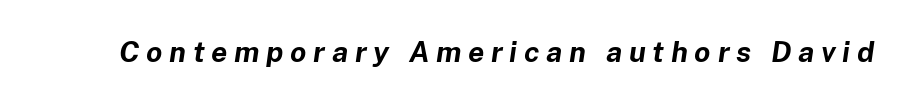
Is this a fixed-width face? No — the glyphs have proportional, varying widths. Is the letter spacing exaggerated? Yes — the characters are pushed far apart. The font's italic variant was chosen for this text. The sample has been set heavy, in full bold. Letters rest on an invisible, unmarked baseline.
